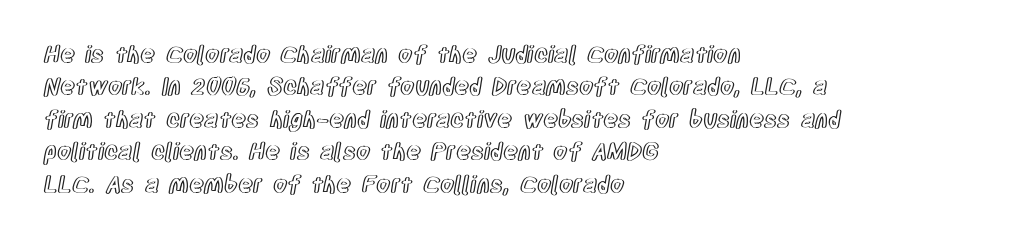
The image shows 23 px text type; set left-aligned, normal line spacing (1.41x), normal letter spacing, not underlined.
